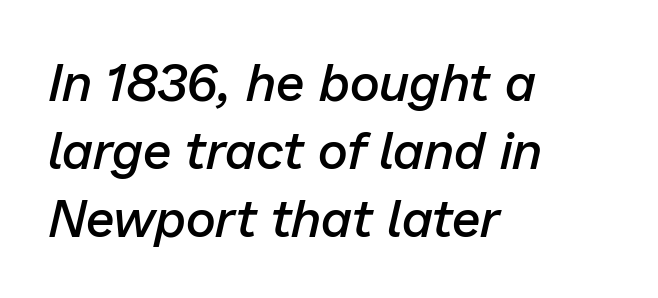
The image shows 52 px semibold type, italic (leaning right); set left-aligned, normal line spacing (1.31x), normal letter spacing, not underlined; low stroke contrast and a medium x-height.
